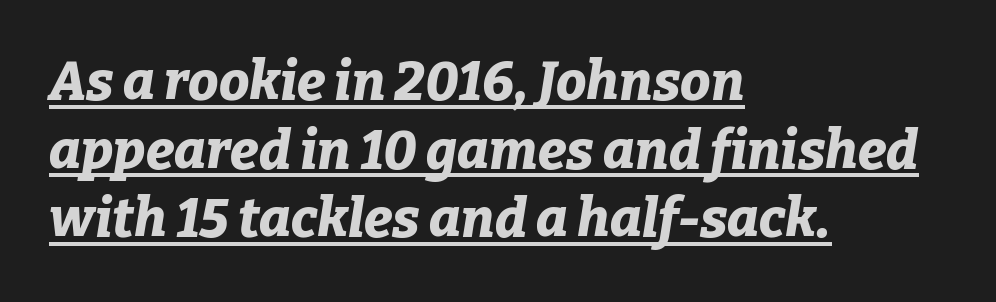
Q: Is the text bold? A: Yes.
Q: Is the text italic (slanted)? A: Yes, it leans right by about 9 degrees.
Q: Is the text underlined? A: Yes.
Q: How is the paragraph aligned? A: Left-aligned.
Q: Is the spacing between letters normal or unusually wide? A: Normal.
Q: Is the spacing between lines tight, normal or loose? A: Normal.
Q: Width (condensed, normal, or wide)? A: Normal.
Q: Stroke contrast? A: Low.
Q: x-height? A: Medium.
Q: Monospaced? A: No.
